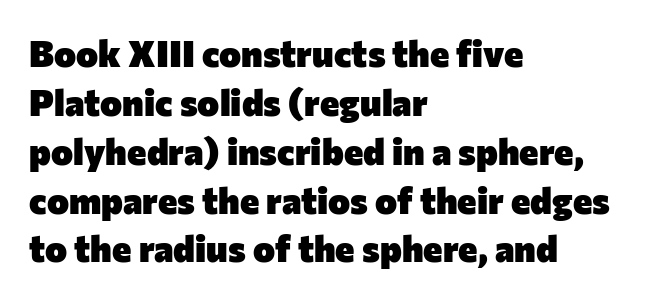
A clean baseline with only descenders dipping below it. The type is set solid horizontally, with unmodified tracking. The lines sit at an ordinary, default distance from one another. As a designer I'd log this as weight 700, bold. Each letter keeps its own natural width here, so spacing adapts to shape. The specimen reads as upright at a glance.
